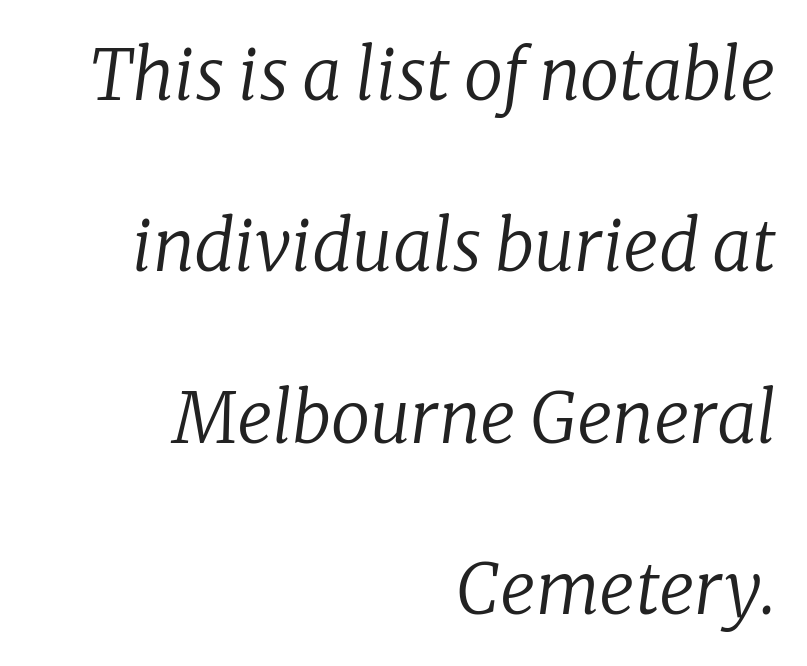
The image shows 70 px regular-weight serif type, italic (leaning right); set right-aligned, loose line spacing (2.45x), normal letter spacing, not underlined; low stroke contrast and a medium x-height.
